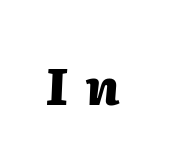
Q: Is the text bold? A: Yes.
Q: Is the text italic (slanted)? A: Yes, it leans right by about 2 degrees.
Q: Is the text underlined? A: No.
Q: Is the spacing between letters normal or unusually wide? A: Unusually wide.
Q: Width (condensed, normal, or wide)? A: Normal.
Q: Stroke contrast? A: Medium.
Q: x-height? A: Medium.
Q: Monospaced? A: No.
